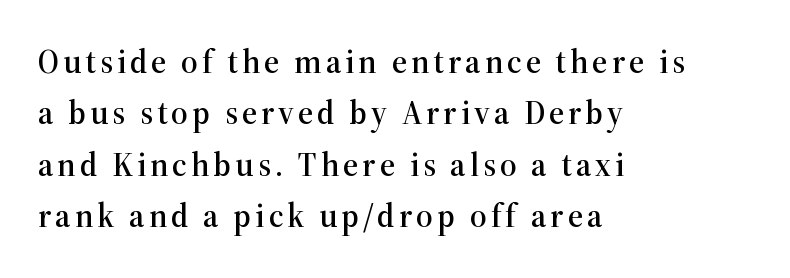
The image shows 33 px serif type, upright; set left-aligned, normal line spacing (1.56x), not underlined; high stroke contrast and a medium x-height.
